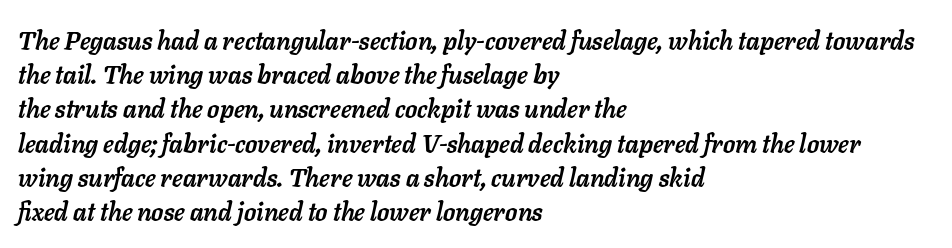
Check the space under the baseline: it is left empty. Strong, thick strokes mark this as bold type. The typesetter chose a ragged-right arrangement here. Characters follow at the spacing the type designer built in.
